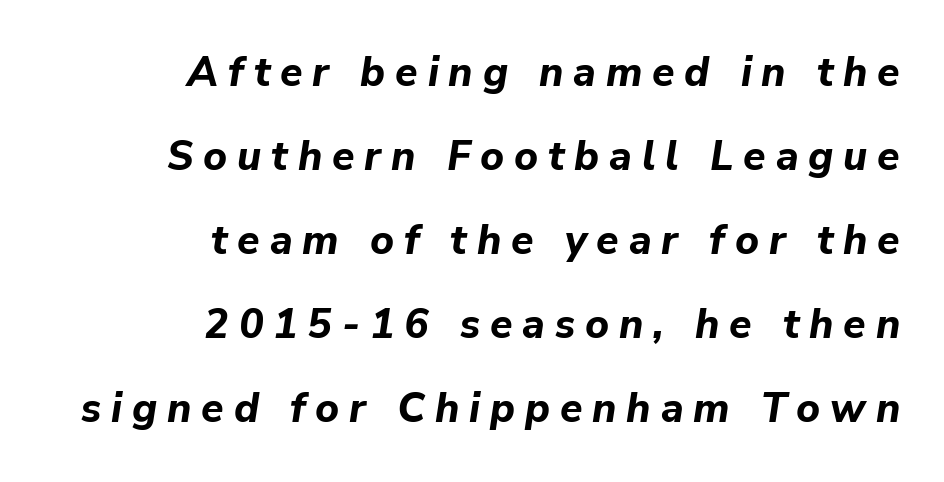
No word sits above an underline. A typesetter would call this proportional, since set widths differ per character. Students, note that the glyphs here are deliberately spaced far apart. A dark, heavy texture on the line: the type is bold.
